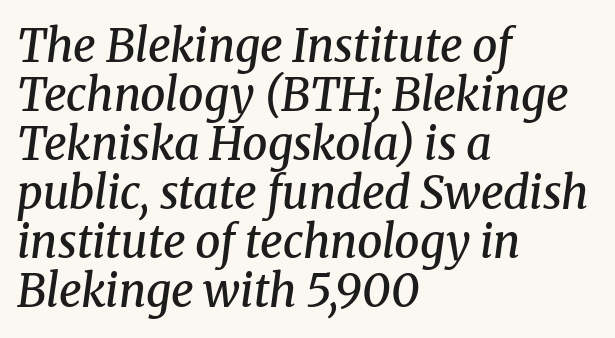
The image shows 45 px semibold serif type, italic (leaning right); set left-aligned, tight line spacing (1.09x), normal letter spacing, not underlined; medium stroke contrast and a medium x-height.
